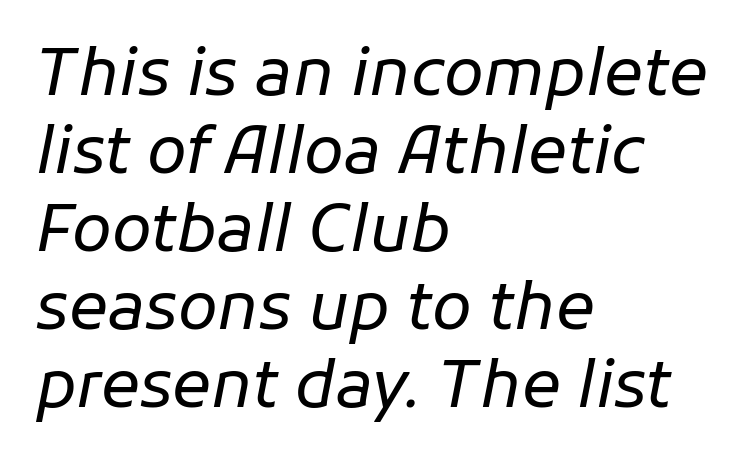
Q: Is the text bold? A: No.
Q: Is the text italic (slanted)? A: Yes, it leans right by about 11 degrees.
Q: Is the text underlined? A: No.
Q: How is the paragraph aligned? A: Left-aligned.
Q: Is the spacing between letters normal or unusually wide? A: Normal.
Q: Width (condensed, normal, or wide)? A: Normal.
Q: Stroke contrast? A: Low.
Q: x-height? A: Medium.
Q: Monospaced? A: No.
